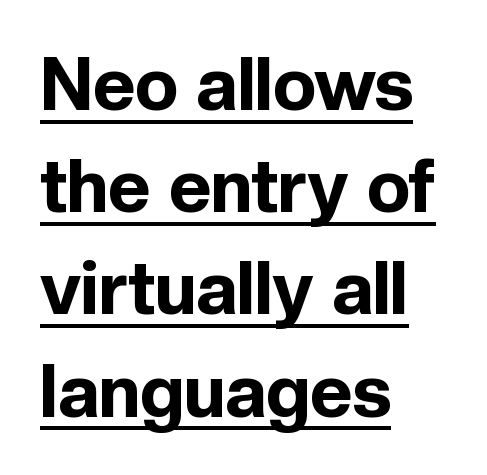
{"serif": "no", "italic": "no", "bold": "yes", "weight": "bold", "width": "normal", "x_height": "medium", "monospaced": "no", "underline": "yes", "align": "left", "line_spacing": "normal", "line_spacing_ratio": 1.4, "letter_spacing": "normal", "letter_spacing_em": 0.0, "glyph_px": 73}
